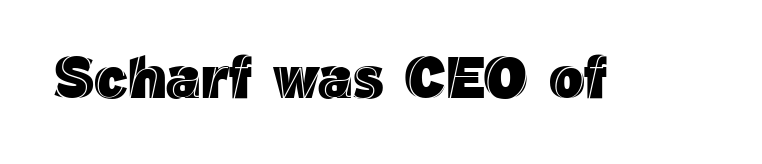
{"italic": "no", "width": "normal", "x_height": "medium", "monospaced": "no", "underline": "no", "letter_spacing": "normal", "letter_spacing_em": 0.0, "glyph_px": 59}
